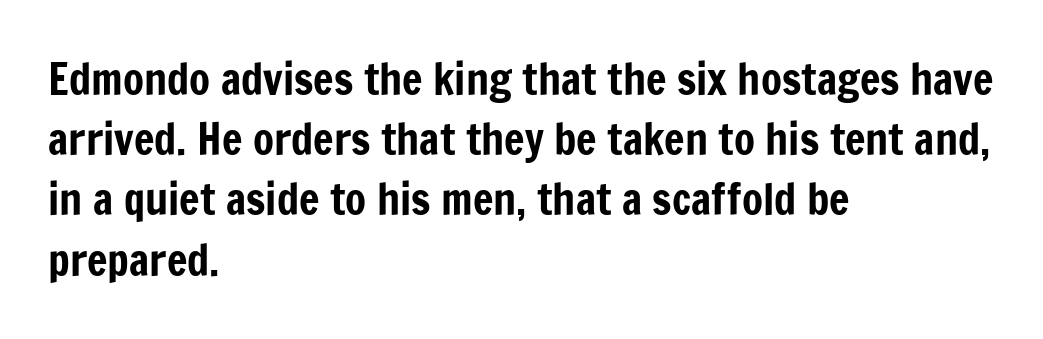
It's the straight-up-and-down kind of type. Proportional: the letters do not fall into vertical columns. Typeset ragged right — the left edge is the straight one. The rows are spaced the way most documents space them.
